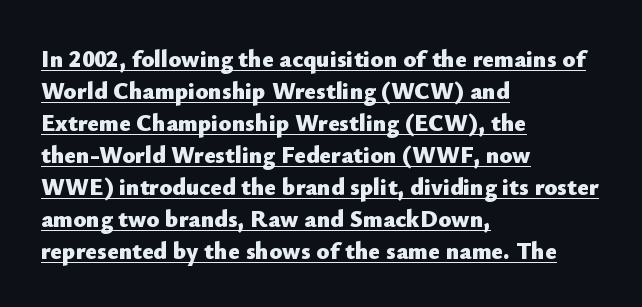
{"italic": "no", "bold": "yes", "underline": "yes", "align": "left", "line_spacing": "normal", "line_spacing_ratio": 1.33, "letter_spacing": "normal", "letter_spacing_em": 0.0, "glyph_px": 24}
